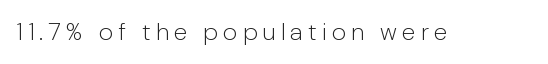
Q: Is the text bold? A: No.
Q: Is the text italic (slanted)? A: No, it is upright.
Q: Is the text underlined? A: No.
Q: Is the spacing between letters normal or unusually wide? A: Unusually wide.
